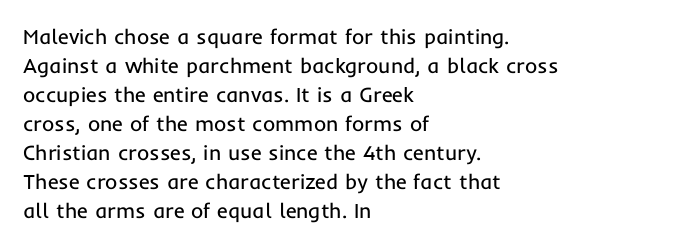
Letters rest on an invisible, unmarked baseline. Heaviness? Minimal to ordinary, like unemphasized prose. The rendering anchors every line to the left-hand side. The line-height multiplier appears to be the usual default.
